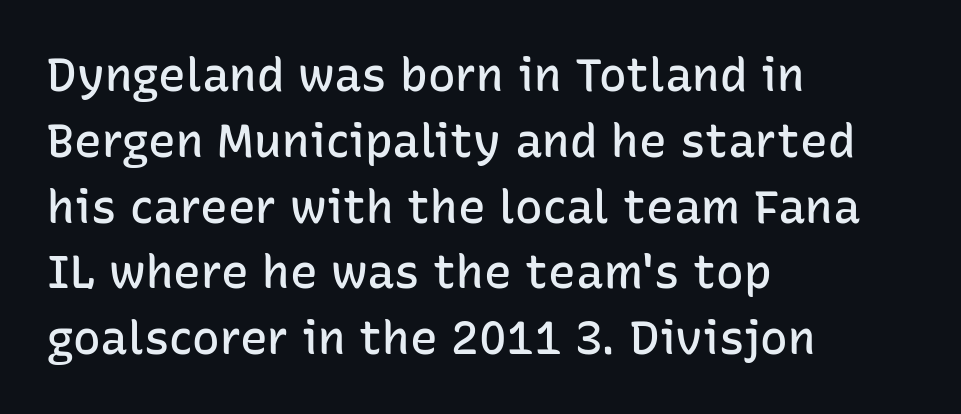
Every stem runs plumb, perpendicular to the baseline. No word sits above an underline. The rendering keeps characters at their native spacing. Stems and bowls a touch heavier than normal — semibold. Line beginnings align vertically; line endings do not.
